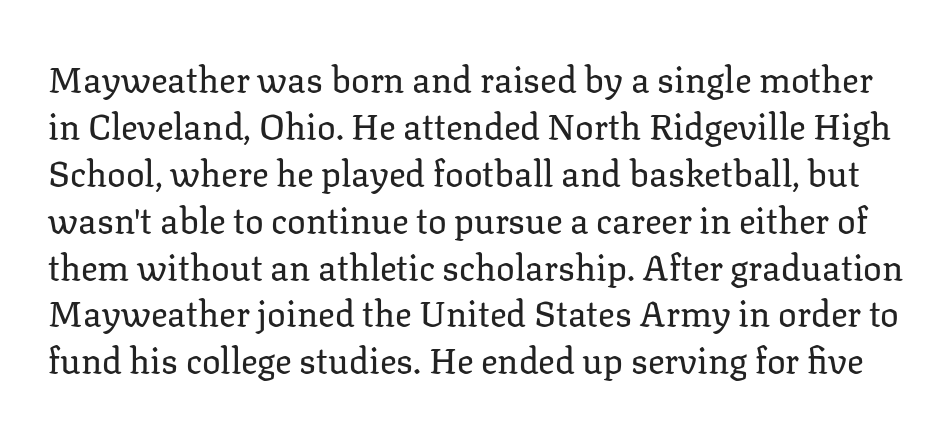
{"serif": "yes", "italic": "no", "bold": "no", "weight": "regular", "width": "normal", "stroke_contrast": "low", "x_height": "medium", "monospaced": "no", "underline": "no", "line_spacing": "normal", "line_spacing_ratio": 1.34, "letter_spacing": "normal", "letter_spacing_em": 0.0, "glyph_px": 35}
